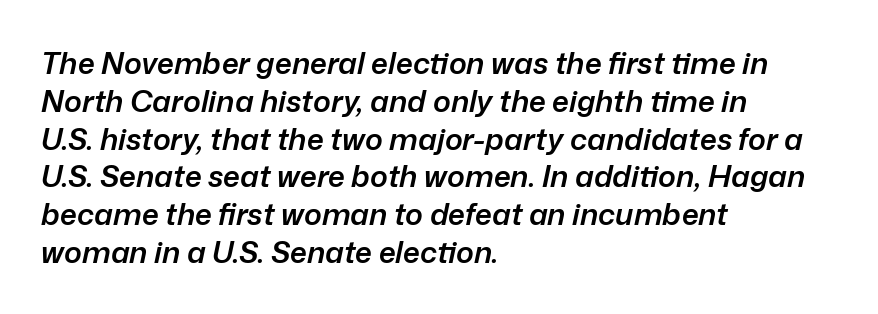
{"italic": "yes", "lean": "right", "slant_degrees": 12, "bold": "semi", "weight": "semibold", "width": "normal", "stroke_contrast": "low", "x_height": "medium", "monospaced": "no", "underline": "no", "align": "left", "line_spacing": "normal", "line_spacing_ratio": 1.26, "letter_spacing": "normal", "letter_spacing_em": 0.0, "glyph_px": 30}
